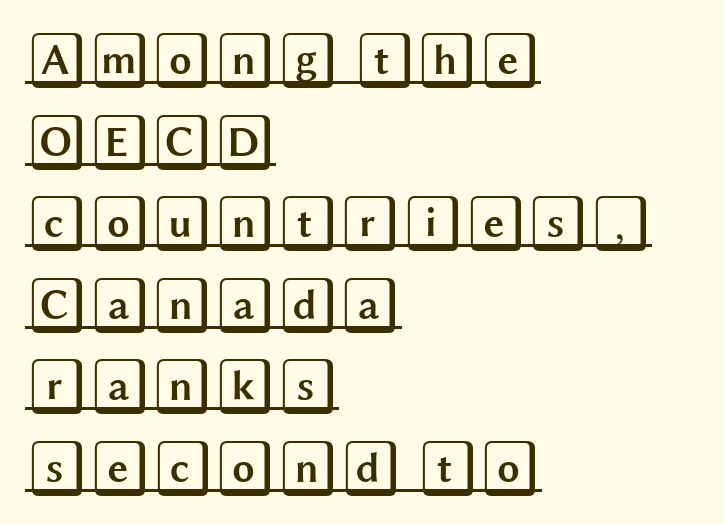
The letterforms sit shoulder to shoulder at normal distance. Successive baselines arrive at the customary interval. This is roman type, the default non-slanted kind. The paragraph shown leans on its left margin. In designer terms, the underline attribute is active on this setting.
